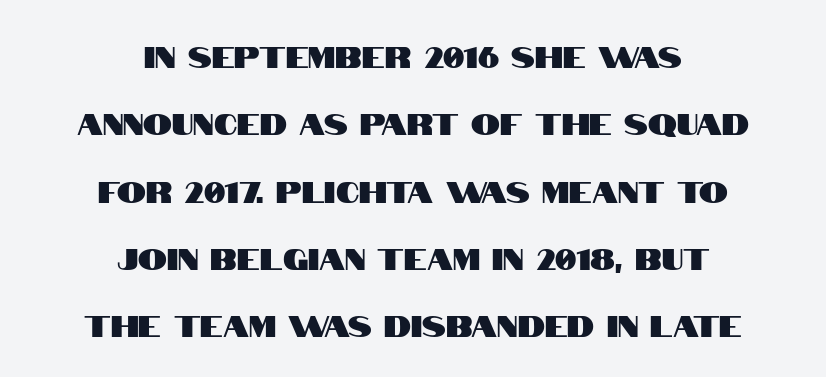
When letters stand straight like this, we call the style roman or upright. Regarding leading, the lines here are spaced well apart. Caption: multi-line text, centered on the measure. Proportional: the letters do not fall into vertical columns. What stands out about the letter spacing? Nothing — it is the standard amount.
